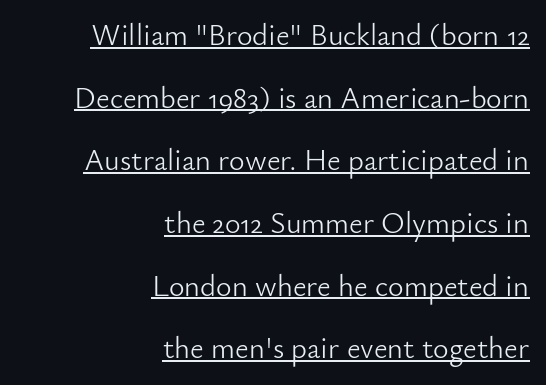
{"serif": "no", "italic": "no", "bold": "no", "weight": "light", "width": "normal", "stroke_contrast": "low", "x_height": "small", "monospaced": "no", "underline": "yes", "align": "right", "line_spacing": "loose", "line_spacing_ratio": 2.09, "letter_spacing": "normal", "letter_spacing_em": 0.0, "glyph_px": 30}
